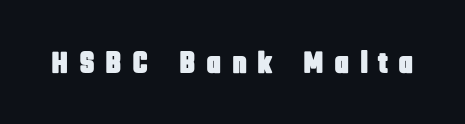
The image shows 31 px condensed sans-serif type, upright; set unusually wide letter spacing (+0.33 em), not underlined; low stroke contrast and a large x-height.
